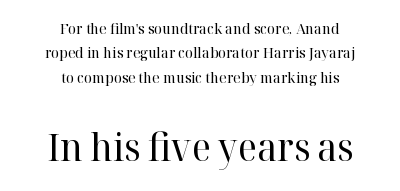
The image shows 38 px regular-weight serif type, upright; set centered, normal line spacing (1.62x), normal letter spacing, not underlined; the second (bottom) block is 2.53x larger; high stroke contrast and a medium x-height.
